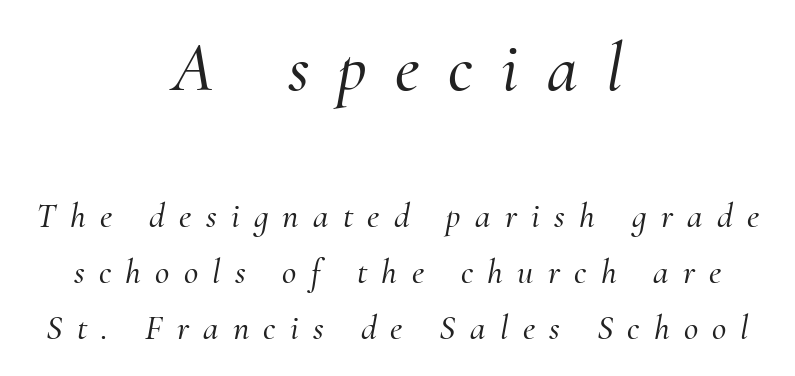
The image shows 70 px serif type, italic (leaning right); set centered, normal line spacing (1.61x), unusually wide letter spacing (+0.41 em), not underlined; the first (top) block is 2.0x larger; medium stroke contrast and a small x-height.
